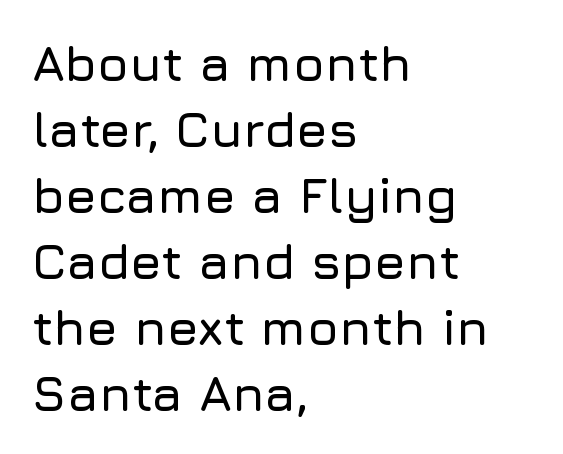
{"serif": "no", "italic": "no", "width": "normal", "stroke_contrast": "low", "x_height": "medium", "monospaced": "no", "underline": "no", "align": "left", "line_spacing": "normal", "line_spacing_ratio": 1.32, "letter_spacing": "normal", "letter_spacing_em": 0.0, "glyph_px": 50}
